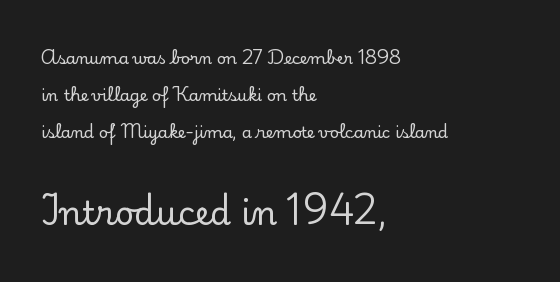
Q: Is the text italic (slanted)? A: No, it is upright.
Q: Is the typeface a serif or a sans-serif typeface? A: Serif.
Q: Is the text underlined? A: No.
Q: How is the paragraph aligned? A: Left-aligned.
Q: Is the spacing between letters normal or unusually wide? A: Normal.
Q: Is the spacing between lines tight, normal or loose? A: Loose.
Q: Which block of text is set in a larger size, the first (top) or the second (bottom)? A: The second (bottom) one.
Q: Width (condensed, normal, or wide)? A: Normal.
Q: Stroke contrast? A: Low.
Q: x-height? A: Small.
Q: Monospaced? A: No.
